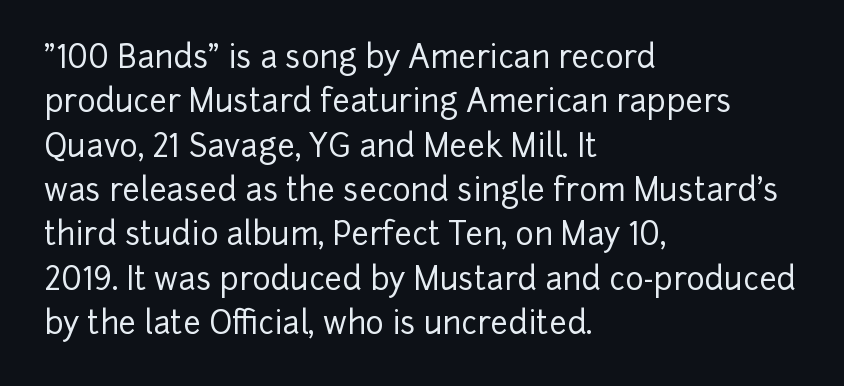
The image shows 31 px sans-serif type, upright; set left-aligned, normal line spacing (1.43x), normal letter spacing, not underlined; low stroke contrast and a medium x-height.
